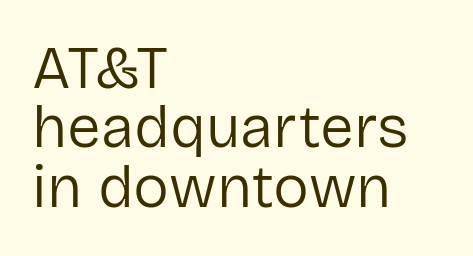
{"serif": "no", "italic": "no", "bold": "no", "weight": "regular", "width": "normal", "stroke_contrast": "low", "x_height": "medium", "monospaced": "no", "underline": "no", "align": "left", "line_spacing": "tight", "line_spacing_ratio": 0.99, "letter_spacing": "normal", "letter_spacing_em": 0.0, "glyph_px": 60}
